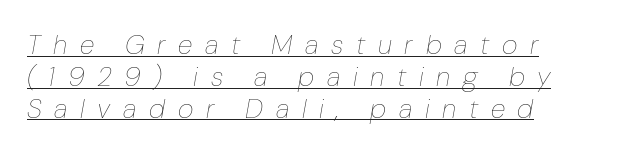
The strokes are not fattened; the text isn't bold. There is plenty of visible air inserted between adjacent glyphs. The setting favours the left margin, as ordinary paragraphs usually do. The font's italic variant was chosen for this text. This rendering features underlined lettering.
